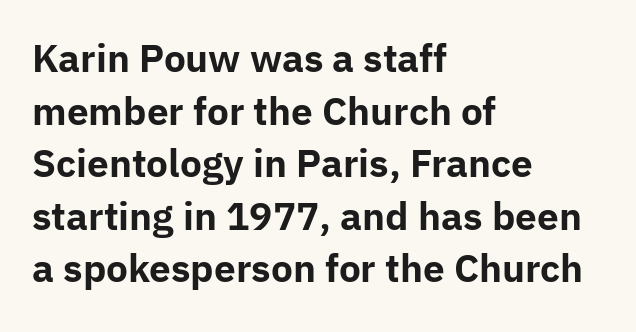
The image shows 37 px bold sans-serif type, upright; set left-aligned, normal line spacing (1.42x), normal letter spacing, not underlined; low stroke contrast and a medium x-height.
